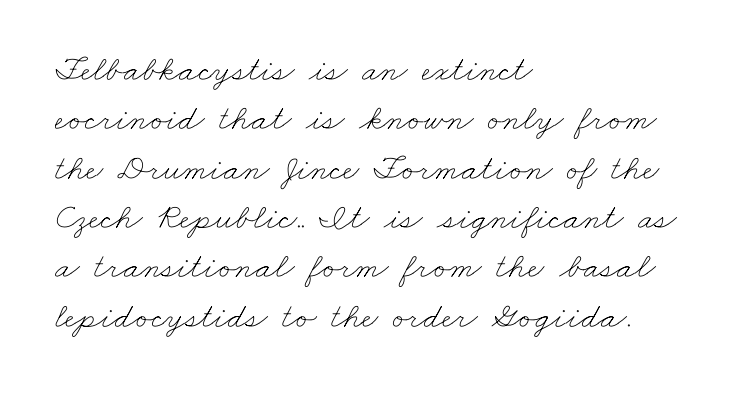
Q: Is the text bold? A: No.
Q: Is the text underlined? A: No.
Q: How is the paragraph aligned? A: Left-aligned.
Q: Is the spacing between letters normal or unusually wide? A: Normal.
Q: Is the spacing between lines tight, normal or loose? A: Normal.
Q: Width (condensed, normal, or wide)? A: Wide.
Q: Stroke contrast? A: Low.
Q: x-height? A: Small.
Q: Monospaced? A: No.
